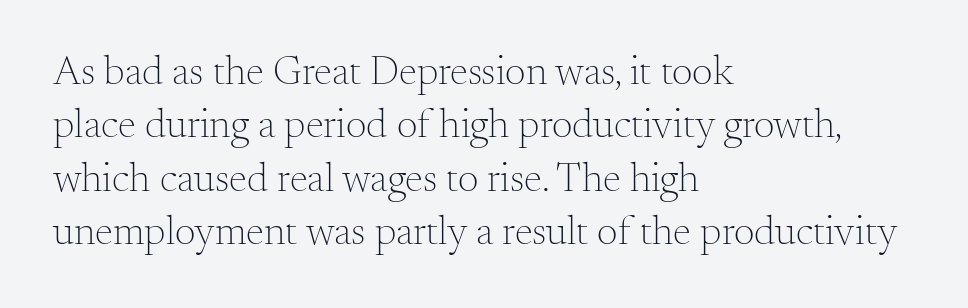
{"serif": "yes", "italic": "no", "bold": "no", "weight": "light", "width": "normal", "stroke_contrast": "medium", "x_height": "small", "monospaced": "no", "underline": "no", "align": "left", "line_spacing": "normal", "line_spacing_ratio": 1.3, "letter_spacing": "normal", "letter_spacing_em": 0.0, "glyph_px": 41}
